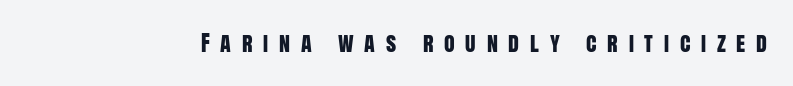
Q: Is the text italic (slanted)? A: No, it is upright.
Q: Is the text underlined? A: No.
Q: Is the spacing between letters normal or unusually wide? A: Unusually wide.
